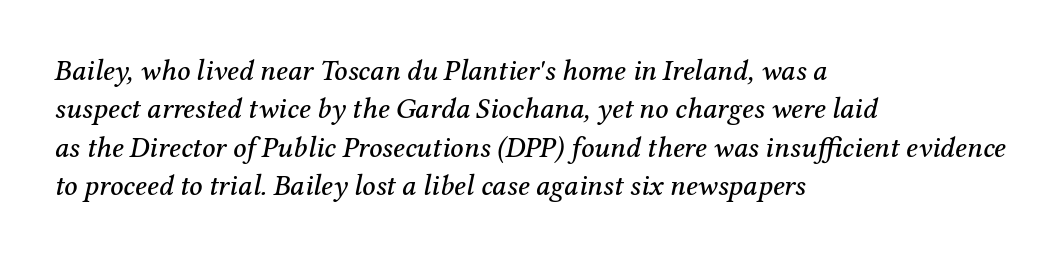
The image shows 29 px serif type, italic (leaning right); set left-aligned, normal line spacing (1.32x), normal letter spacing, not underlined; medium stroke contrast and a medium x-height.
